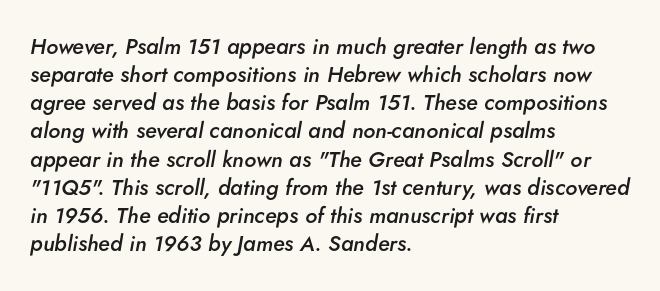
Q: Is the text bold? A: Semi-bold.
Q: Is the text italic (slanted)? A: Yes, it leans right by about 5 degrees.
Q: Is the text underlined? A: No.
Q: How is the paragraph aligned? A: Left-aligned.
Q: Is the spacing between letters normal or unusually wide? A: Normal.
Q: Is the spacing between lines tight, normal or loose? A: Normal.
